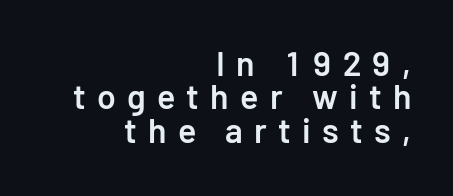
{"serif": "no", "italic": "no", "bold": "semi", "weight": "semibold", "width": "normal", "stroke_contrast": "low", "x_height": "medium", "monospaced": "no", "underline": "no", "align": "right", "line_spacing": "tight", "line_spacing_ratio": 0.98, "letter_spacing": "wide", "letter_spacing_em": 0.33, "glyph_px": 34}
